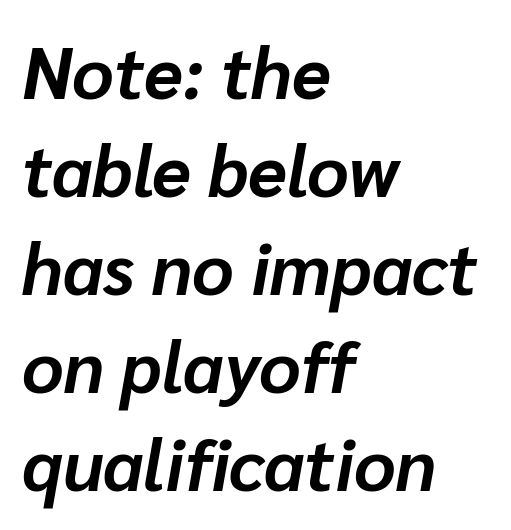
The image shows 72 px bold type, italic (leaning right); set left-aligned, normal line spacing (1.36x), normal letter spacing, not underlined; low stroke contrast and a medium x-height.
